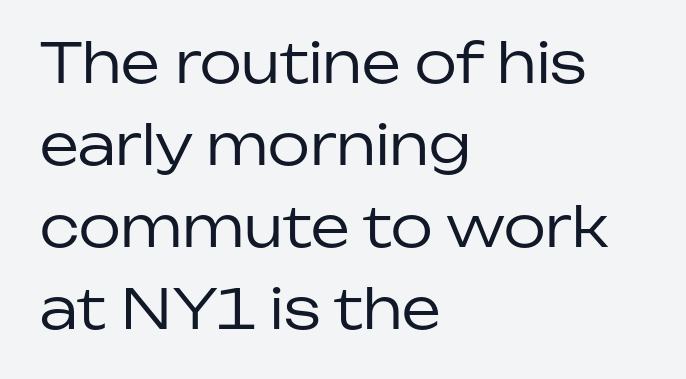
{"serif": "no", "italic": "no", "bold": "no", "weight": "regular", "width": "normal", "stroke_contrast": "low", "x_height": "medium", "monospaced": "no", "underline": "no", "align": "left", "line_spacing": "normal", "line_spacing_ratio": 1.49, "letter_spacing": "normal", "letter_spacing_em": 0.0, "glyph_px": 55}
